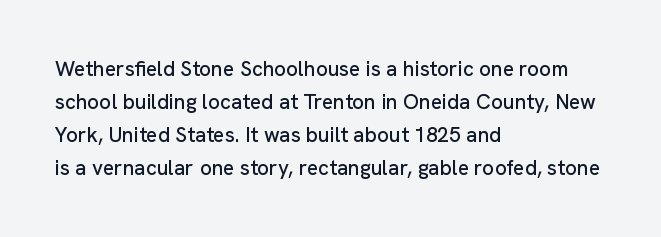
{"italic": "no", "underline": "no", "align": "left", "line_spacing": "normal", "line_spacing_ratio": 1.57, "letter_spacing": "normal", "letter_spacing_em": 0.0, "glyph_px": 21}
